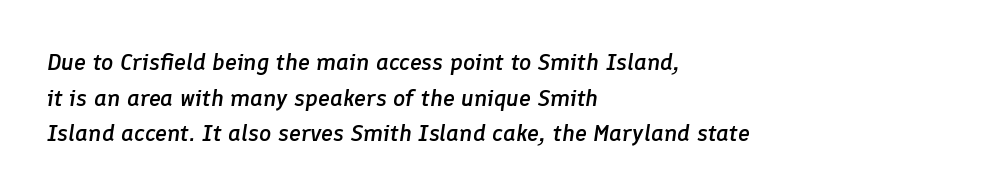
The image shows 24 px text type, italic (leaning right); set left-aligned, normal line spacing (1.48x), normal letter spacing, not underlined.
